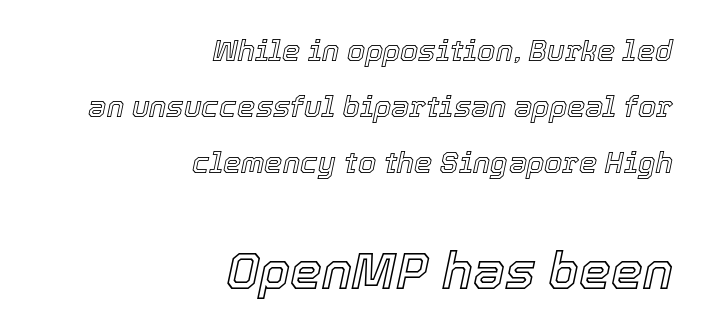
Q: Is the text italic (slanted)? A: Yes, it leans right by about 12 degrees.
Q: Is the text underlined? A: No.
Q: How is the paragraph aligned? A: Right-aligned.
Q: Is the spacing between letters normal or unusually wide? A: Normal.
Q: Is the spacing between lines tight, normal or loose? A: Loose.
Q: Which block of text is set in a larger size, the first (top) or the second (bottom)? A: The second (bottom) one.
Q: Width (condensed, normal, or wide)? A: Normal.
Q: x-height? A: Medium.
Q: Monospaced? A: No.
